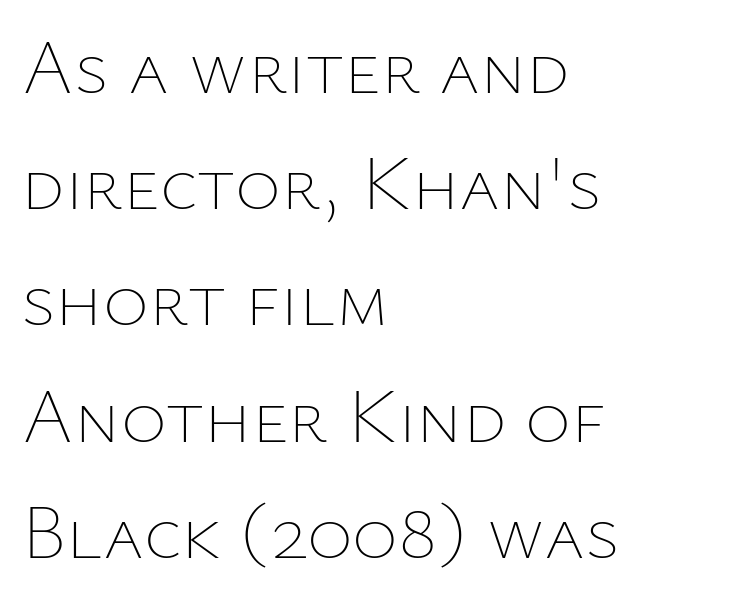
The image shows 78 px thin type, upright; set left-aligned, normal line spacing (1.49x), normal letter spacing, not underlined; low stroke contrast and a medium x-height.
